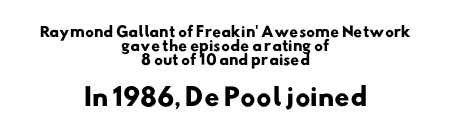
The image shows 24 px bold type; set centered, tight line spacing (0.99x), normal letter spacing, not underlined; the second (bottom) block is 1.71x larger.
